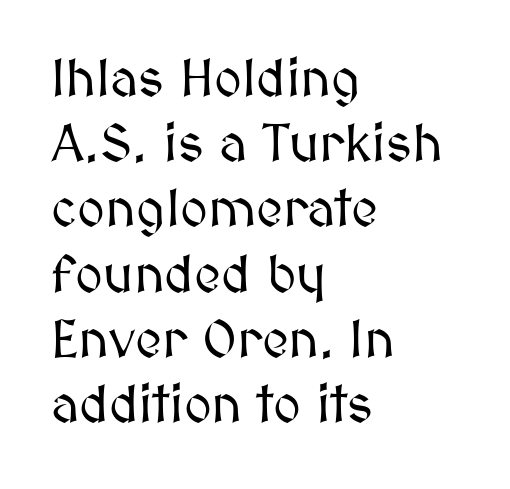
Q: Is the text italic (slanted)? A: No, it is upright.
Q: Is the text underlined? A: No.
Q: How is the paragraph aligned? A: Left-aligned.
Q: Is the spacing between letters normal or unusually wide? A: Normal.
Q: Width (condensed, normal, or wide)? A: Normal.
Q: Stroke contrast? A: Medium.
Q: x-height? A: Medium.
Q: Monospaced? A: No.
